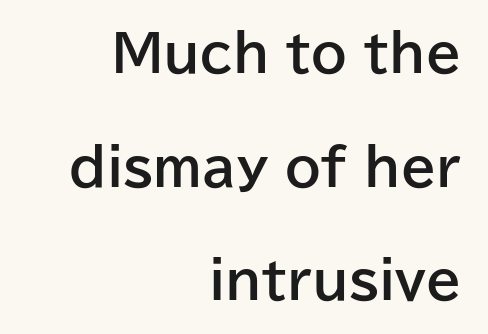
Summary of weight: heavy, a full bold. A flush-right, rag-left setting is used for this passage. The font family rendered here belongs to the sans-serif group. The area under the type is left untouched.
